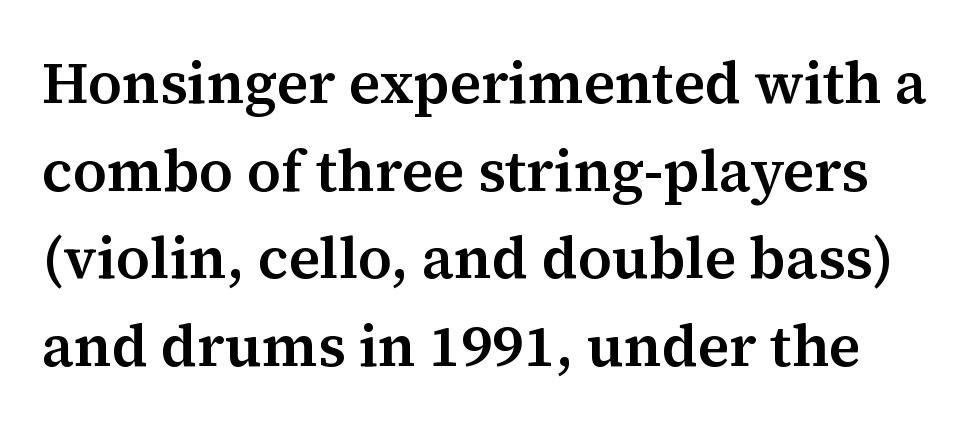
The image shows 58 px serif type, upright; set normal line spacing (1.51x), normal letter spacing, not underlined; medium stroke contrast and a medium x-height.
